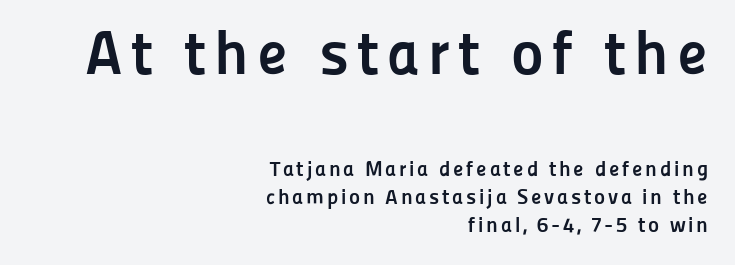
{"serif": "no", "italic": "no", "bold": "yes", "weight": "semibold", "width": "normal", "stroke_contrast": "low", "x_height": "medium", "monospaced": "no", "underline": "no", "align": "right", "line_spacing": "normal", "line_spacing_ratio": 1.34, "larger_block": "first", "size_ratio": 2.95, "glyph_px": 62}
